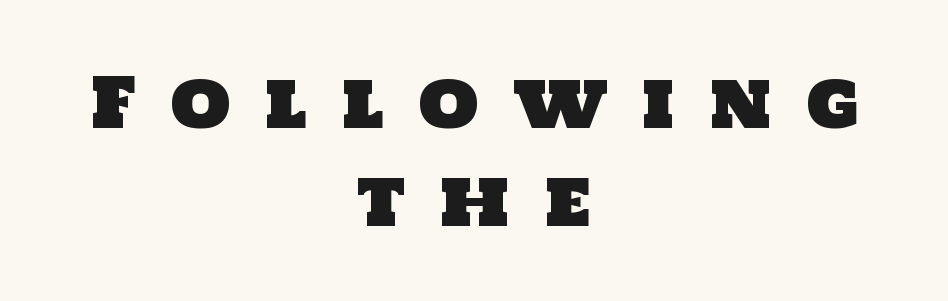
Looks like regular typesetting: each glyph gets only the width it needs. Leftover space on each line is divided equally before and after the words. Just letters on the line, the space beneath them empty. Leading matches the norm, producing a regular column. Honestly, the letter spacing is so wide it's the main thing you notice. This sample uses a sans-serif face.
